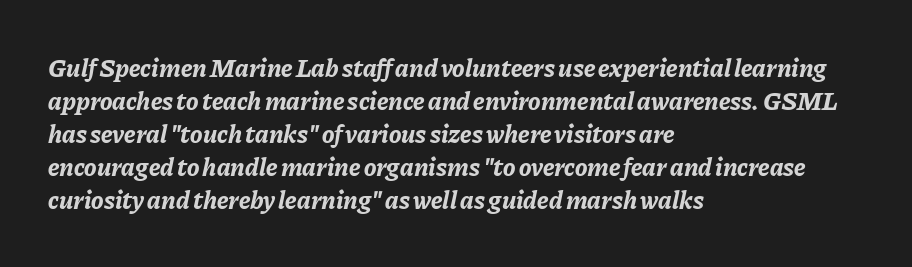
{"italic": "yes", "lean": "right", "slant_degrees": 11, "bold": "yes", "underline": "no", "align": "left", "line_spacing": "normal", "line_spacing_ratio": 1.27, "letter_spacing": "normal", "letter_spacing_em": 0.0, "glyph_px": 26}
